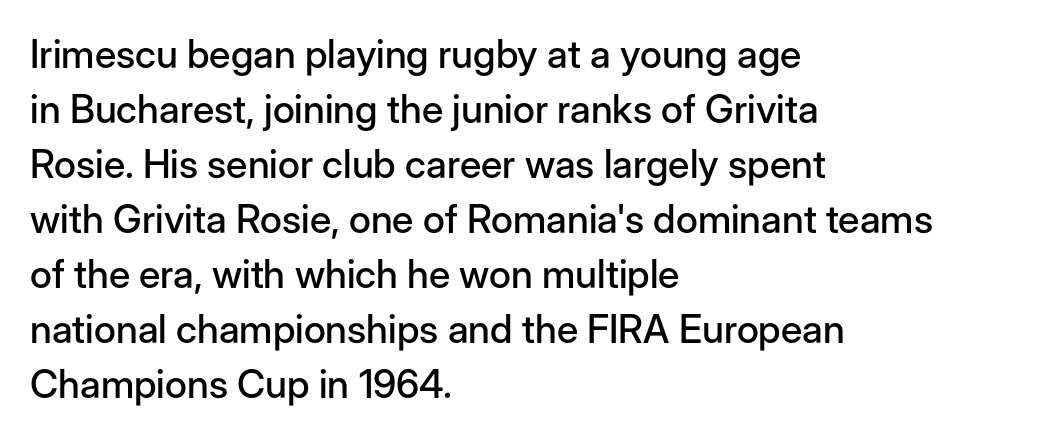
The image shows 39 px sans-serif type, upright; set left-aligned, normal line spacing (1.41x), normal letter spacing, not underlined; low stroke contrast and a medium x-height.
